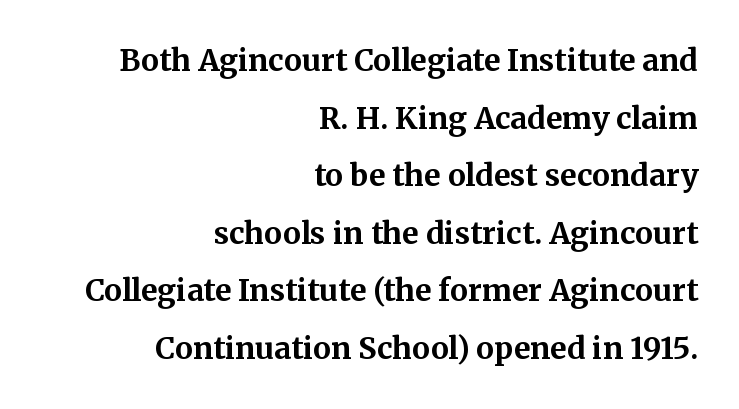
Think of a printed novel: that variable character pitch is what you see here. The tracking reads as untouched default to a designer's eye. The zone under the glyphs is completely vacant. Each letter's strokes conclude with small projecting serifs. The rendering uses a large line-height, opening up the rows.
